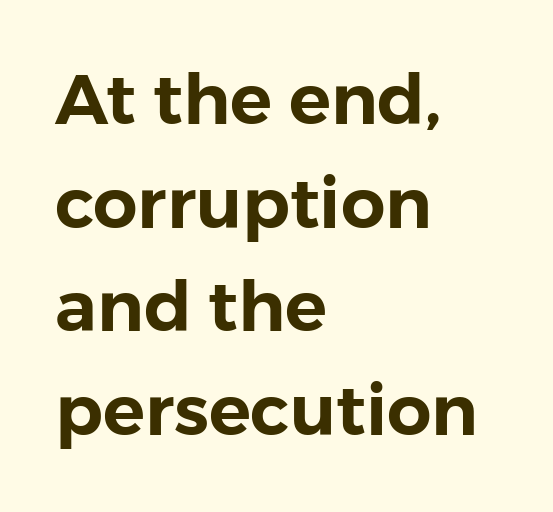
{"serif": "no", "italic": "no", "width": "normal", "stroke_contrast": "low", "x_height": "medium", "monospaced": "no", "underline": "no", "align": "left", "line_spacing": "normal", "line_spacing_ratio": 1.48, "letter_spacing": "normal", "letter_spacing_em": 0.0, "glyph_px": 70}
